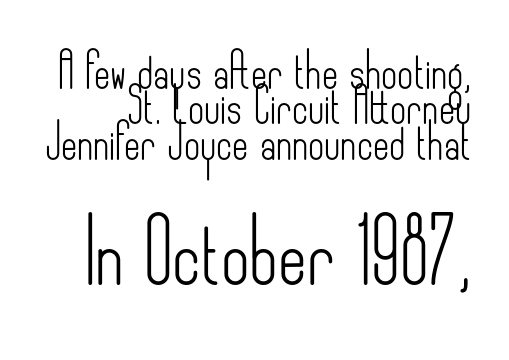
Q: Is the text bold? A: No.
Q: Is the text italic (slanted)? A: No, it is upright.
Q: Is the typeface a serif or a sans-serif typeface? A: Sans-serif.
Q: Is the text underlined? A: No.
Q: Is the spacing between letters normal or unusually wide? A: Normal.
Q: Is the spacing between lines tight, normal or loose? A: Tight.
Q: Which block of text is set in a larger size, the first (top) or the second (bottom)? A: The second (bottom) one.
Q: Width (condensed, normal, or wide)? A: Condensed.
Q: Stroke contrast? A: Low.
Q: x-height? A: Small.
Q: Monospaced? A: No.
